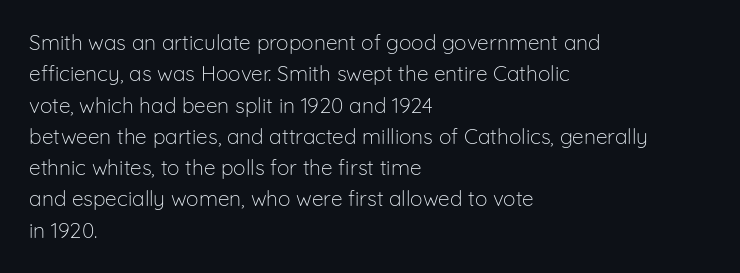
The image shows 21 px text type, upright; set left-aligned, normal line spacing (1.49x), normal letter spacing, not underlined.
